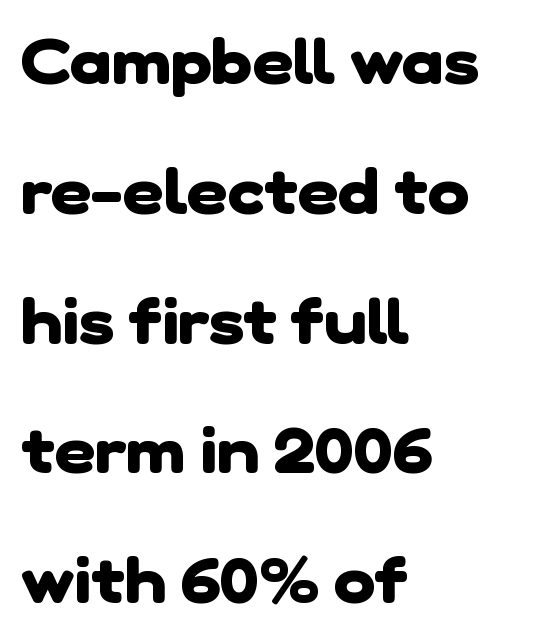
Q: Is the text bold? A: Yes.
Q: Is the typeface a serif or a sans-serif typeface? A: Sans-serif.
Q: Is the text underlined? A: No.
Q: How is the paragraph aligned? A: Left-aligned.
Q: Is the spacing between letters normal or unusually wide? A: Normal.
Q: Is the spacing between lines tight, normal or loose? A: Loose.
Q: Width (condensed, normal, or wide)? A: Normal.
Q: Stroke contrast? A: Low.
Q: x-height? A: Medium.
Q: Monospaced? A: No.
